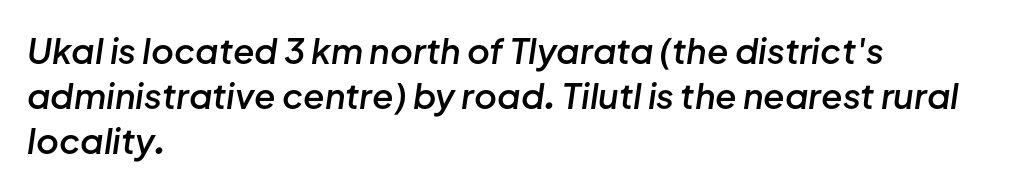
The space directly below the letters is spotless. Rendered with sloped, italic letterforms. The ragged edge is on the right, which tells us the setting is flush left. The strokes are fattened partway — semibold, not bold.
